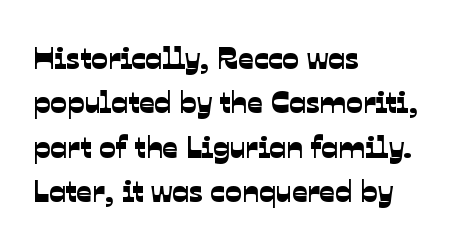
A typesetter would call this zero additional tracking. These lines are rendered in a variable-pitch font. Compared with typical paragraphs, the rows here are spaced about the same. Underlining? Definitely not there. In CSS terms this would be text-align: left. Are there feet on the stems? There aren't — it's a sans.
